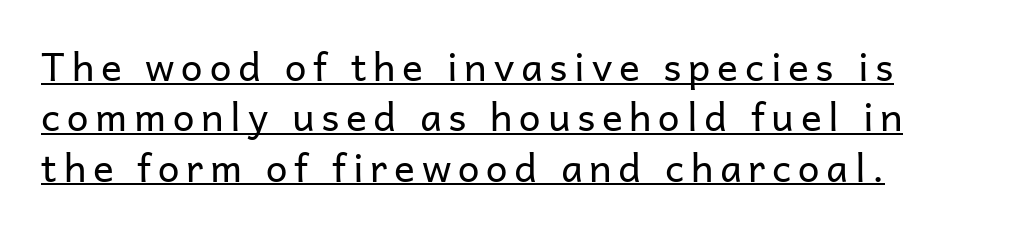
{"serif": "no", "italic": "no", "bold": "no", "weight": "regular", "width": "normal", "stroke_contrast": "low", "x_height": "medium", "monospaced": "no", "underline": "yes", "line_spacing": "normal", "line_spacing_ratio": 1.29, "glyph_px": 39}
